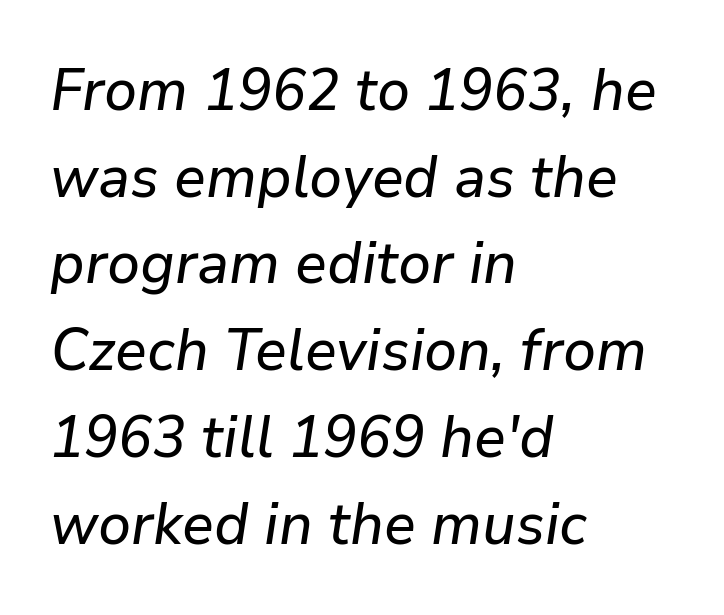
Q: Is the text italic (slanted)? A: Yes, it leans right by about 9 degrees.
Q: Is the text underlined? A: No.
Q: How is the paragraph aligned? A: Left-aligned.
Q: Is the spacing between letters normal or unusually wide? A: Normal.
Q: Is the spacing between lines tight, normal or loose? A: Normal.
Q: Width (condensed, normal, or wide)? A: Normal.
Q: Stroke contrast? A: Low.
Q: x-height? A: Medium.
Q: Monospaced? A: No.
